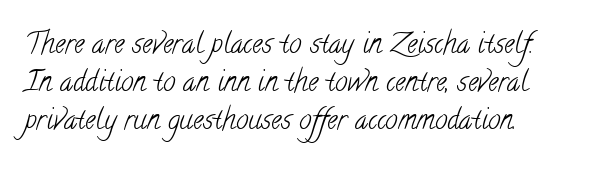
{"bold": "no", "weight": "light", "width": "condensed", "stroke_contrast": "low", "x_height": "small", "monospaced": "no", "underline": "no", "line_spacing": "normal", "line_spacing_ratio": 1.36, "letter_spacing": "normal", "letter_spacing_em": 0.0, "glyph_px": 28}
